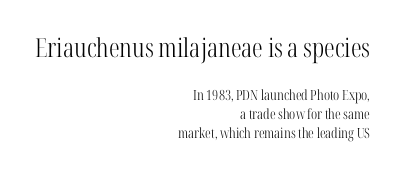
Look at the tracking — it's just the regular setting, nothing added. Ordinary non-slanted type is in use. Stems and bowls with no extra thickness — not bold. The lines are quadded right. Words float on clear page, feet unadorned. Vertical spacing — default.
